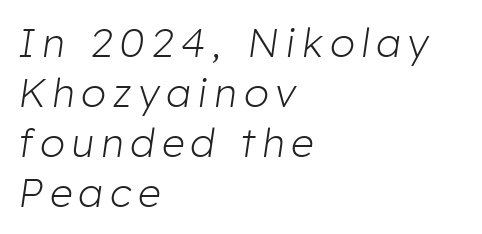
The image shows 40 px light type, italic (leaning right); set left-aligned, normal line spacing (1.25x), not underlined; low stroke contrast and a medium x-height.
